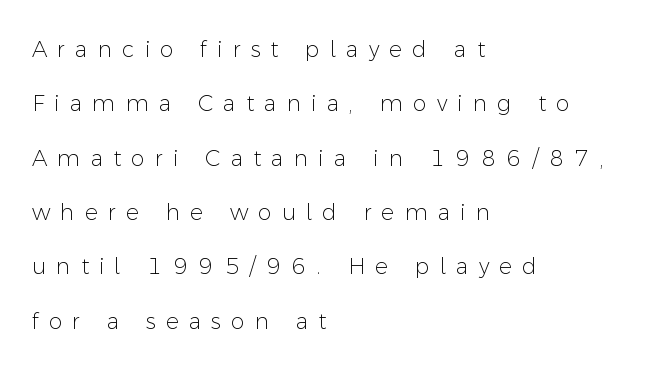
{"italic": "no", "bold": "no", "underline": "no", "align": "left", "line_spacing": "loose", "line_spacing_ratio": 2.47, "letter_spacing": "wide", "letter_spacing_em": 0.46, "glyph_px": 22}
